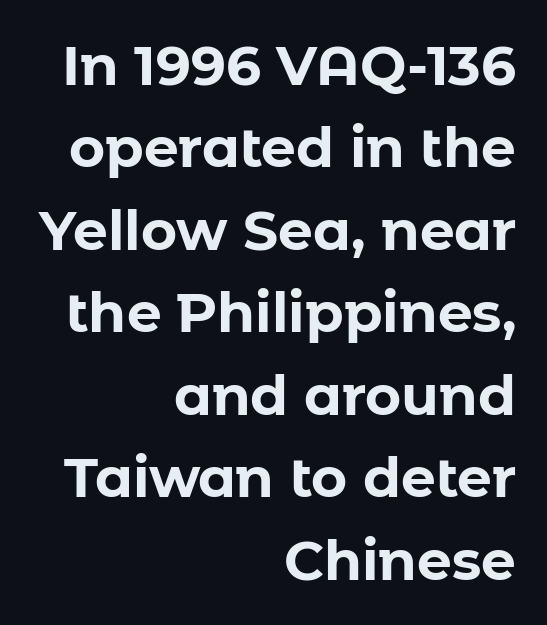
The glyphs in this specimen are sans serif. Short and long lines alike share a common ending point at right. Just letters on the line, the space beneath them empty. These lines are rendered in a variable-pitch font. This sample uses plain, unmodified letter spacing. The lettering holds an erect, upright posture throughout.
